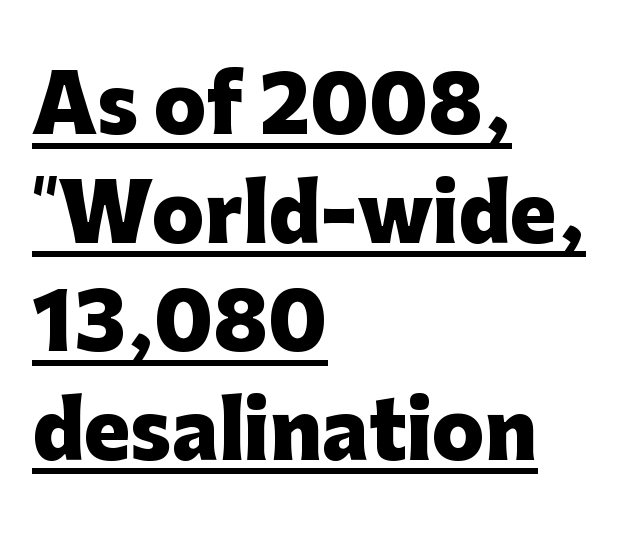
Q: Is the text bold? A: Yes.
Q: Is the text italic (slanted)? A: No, it is upright.
Q: Is the typeface a serif or a sans-serif typeface? A: Sans-serif.
Q: Is the text underlined? A: Yes.
Q: How is the paragraph aligned? A: Left-aligned.
Q: Is the spacing between letters normal or unusually wide? A: Normal.
Q: Is the spacing between lines tight, normal or loose? A: Normal.
Q: Width (condensed, normal, or wide)? A: Normal.
Q: Stroke contrast? A: Low.
Q: x-height? A: Medium.
Q: Monospaced? A: No.
